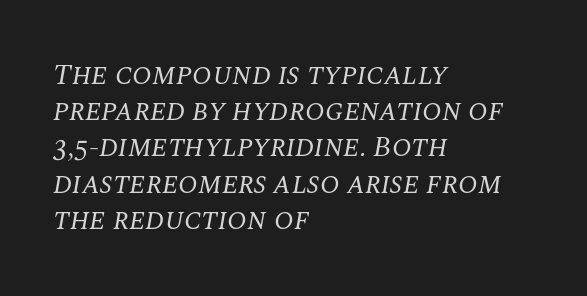
The image shows 29 px regular-weight serif type, italic (leaning right); set left-aligned, normal line spacing (1.25x), normal letter spacing, not underlined; medium stroke contrast and a large x-height.
